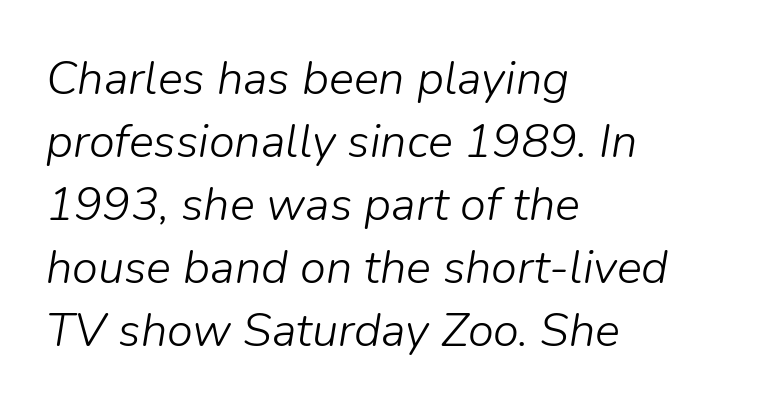
Q: Is the text bold? A: No.
Q: Is the text italic (slanted)? A: Yes, it leans right by about 9 degrees.
Q: Is the text underlined? A: No.
Q: How is the paragraph aligned? A: Left-aligned.
Q: Is the spacing between letters normal or unusually wide? A: Normal.
Q: Is the spacing between lines tight, normal or loose? A: Normal.
Q: Width (condensed, normal, or wide)? A: Normal.
Q: Stroke contrast? A: Low.
Q: x-height? A: Medium.
Q: Monospaced? A: No.
